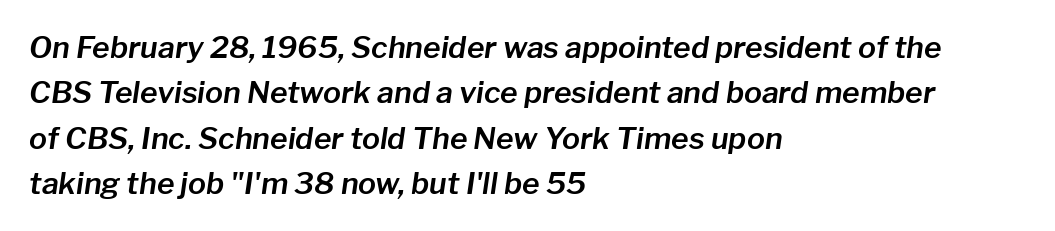
{"italic": "yes", "lean": "right", "slant_degrees": 8, "width": "normal", "stroke_contrast": "low", "x_height": "medium", "monospaced": "no", "underline": "no", "align": "left", "line_spacing": "normal", "line_spacing_ratio": 1.51, "letter_spacing": "normal", "letter_spacing_em": 0.0, "glyph_px": 30}
